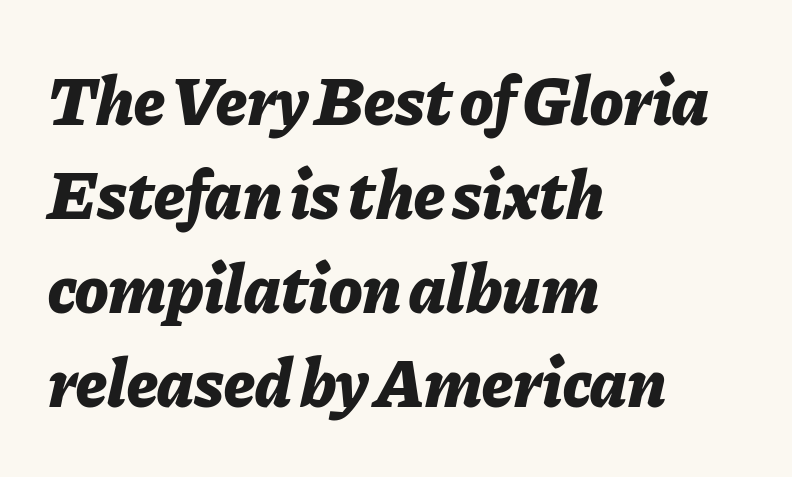
Q: Is the text bold? A: Yes.
Q: Is the text italic (slanted)? A: Yes, it leans right by about 11 degrees.
Q: Is the text underlined? A: No.
Q: How is the paragraph aligned? A: Left-aligned.
Q: Is the spacing between letters normal or unusually wide? A: Normal.
Q: Is the spacing between lines tight, normal or loose? A: Normal.
Q: Width (condensed, normal, or wide)? A: Normal.
Q: Stroke contrast? A: Low.
Q: x-height? A: Medium.
Q: Monospaced? A: No.
